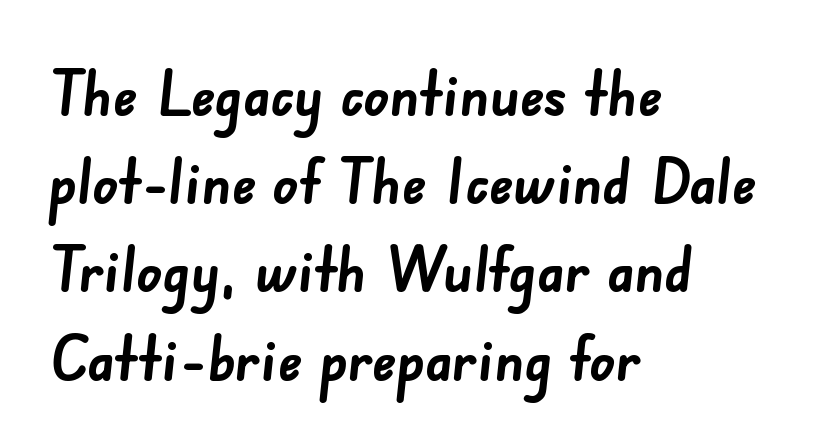
The text was rendered using a sans face with plain stroke endings. Glance below the letters and you will spot only blank space. Leading matches the norm, producing a regular column. Horizontal alignment here is leftward, the default for most running prose.
